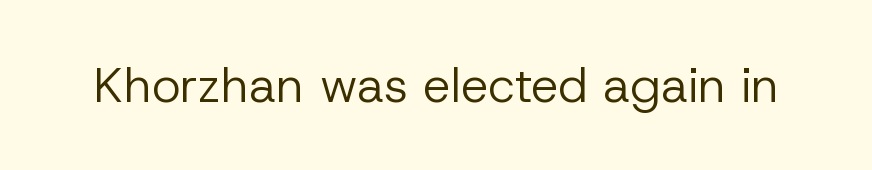
Each letter keeps its own natural width here, so spacing adapts to shape. The letters stand straight up with perfectly vertical stems. Heaviness? Minimal to ordinary, like unemphasized prose. The area under the type is left untouched. A typesetter would label this face a sans.
